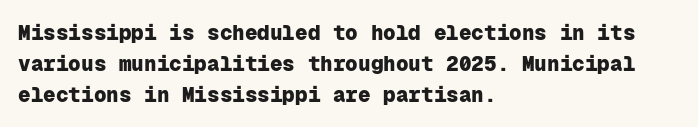
The image shows 21 px bold type, upright; set left-aligned, normal line spacing (1.47x), normal letter spacing, not underlined.
